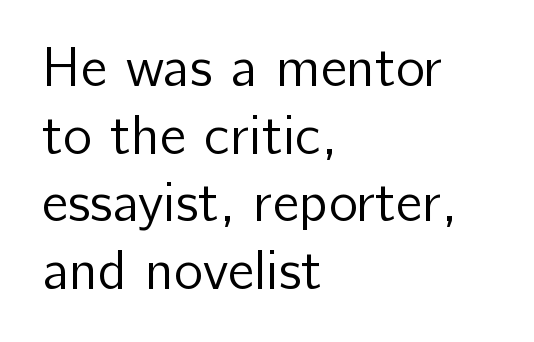
Q: Is the text bold? A: No.
Q: Is the text italic (slanted)? A: No, it is upright.
Q: Is the typeface a serif or a sans-serif typeface? A: Sans-serif.
Q: Is the text underlined? A: No.
Q: How is the paragraph aligned? A: Left-aligned.
Q: Is the spacing between letters normal or unusually wide? A: Normal.
Q: Width (condensed, normal, or wide)? A: Normal.
Q: Stroke contrast? A: Low.
Q: x-height? A: Medium.
Q: Monospaced? A: No.
